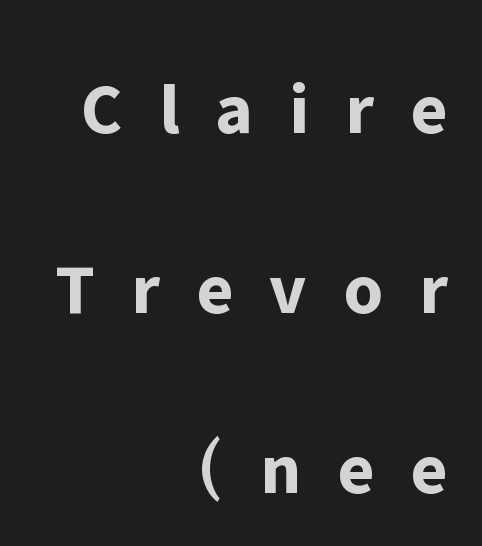
The image shows 74 px bold sans-serif type, upright; set right-aligned, loose line spacing (2.43x), unusually wide letter spacing (+0.49 em), not underlined; low stroke contrast and a medium x-height.
